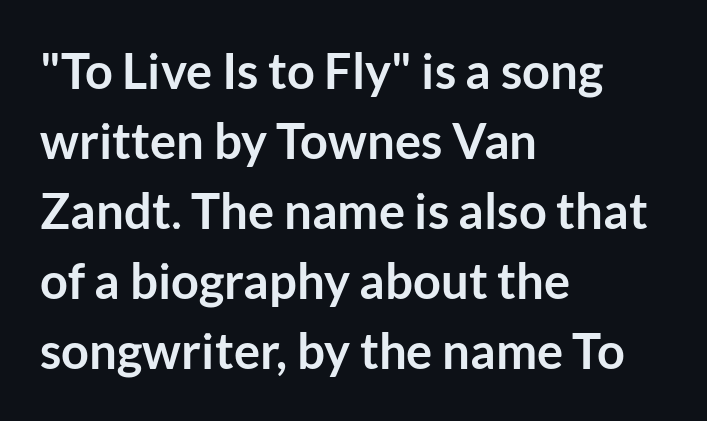
Are there feet on the stems? There aren't — it's a sans. The typesetting leans heavy: a genuine bold. Every row of glyphs begins at an identical x-position on the left. The gap between lines stays unmarked.
